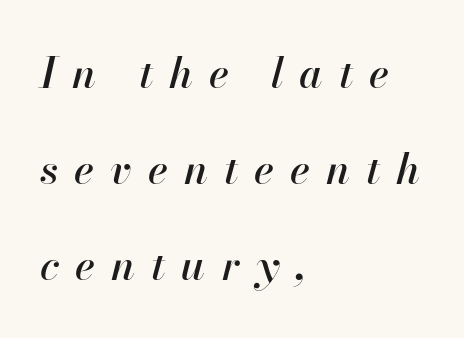
{"italic": "yes", "lean": "right", "slant_degrees": 13, "width": "normal", "stroke_contrast": "high", "x_height": "small", "monospaced": "no", "underline": "no", "align": "left", "line_spacing": "loose", "line_spacing_ratio": 2.29, "letter_spacing": "wide", "letter_spacing_em": 0.38, "glyph_px": 42}
